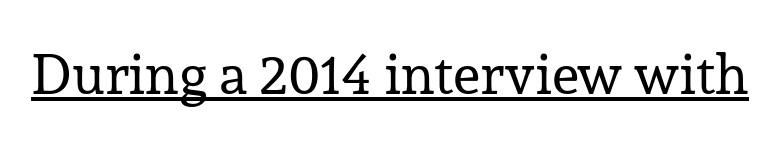
{"serif": "yes", "italic": "no", "bold": "no", "weight": "regular", "width": "normal", "stroke_contrast": "low", "x_height": "medium", "monospaced": "no", "underline": "yes", "letter_spacing": "normal", "letter_spacing_em": 0.0, "glyph_px": 56}
